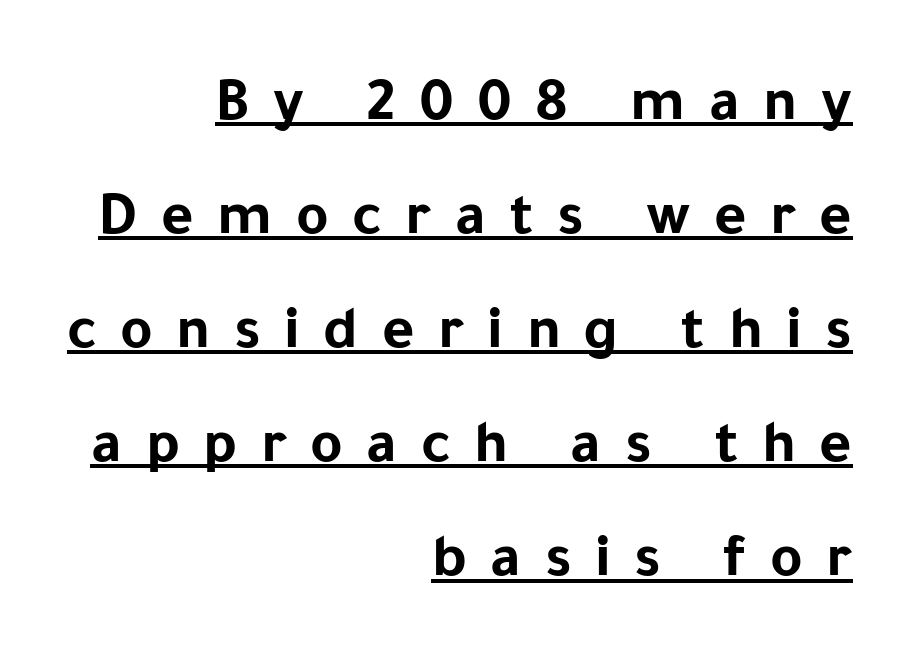
Think of a printed novel: that variable character pitch is what you see here. These lines carry a lot of weight — the face is fully bold. Caption: expanded tracking, letters set apart. Ordinary non-slanted type is in use. Underlining? Definitely there.
